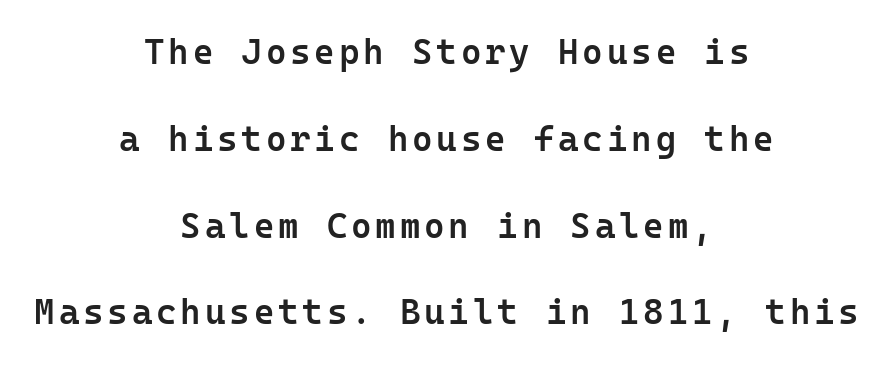
The image shows 35 px semibold sans-serif type, upright, monospaced; set centered, loose line spacing (2.48x), not underlined; low stroke contrast and a medium x-height.
